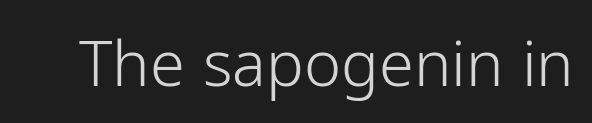
Q: Is the text bold? A: No.
Q: Is the text italic (slanted)? A: No, it is upright.
Q: Is the typeface a serif or a sans-serif typeface? A: Sans-serif.
Q: Is the text underlined? A: No.
Q: Is the spacing between letters normal or unusually wide? A: Normal.
Q: Width (condensed, normal, or wide)? A: Normal.
Q: Stroke contrast? A: Low.
Q: x-height? A: Medium.
Q: Monospaced? A: No.
